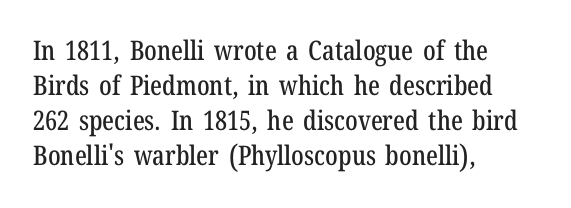
Q: Is the text italic (slanted)? A: No, it is upright.
Q: Is the text underlined? A: No.
Q: How is the paragraph aligned? A: Left-aligned.
Q: Is the spacing between letters normal or unusually wide? A: Normal.
Q: Is the spacing between lines tight, normal or loose? A: Normal.
